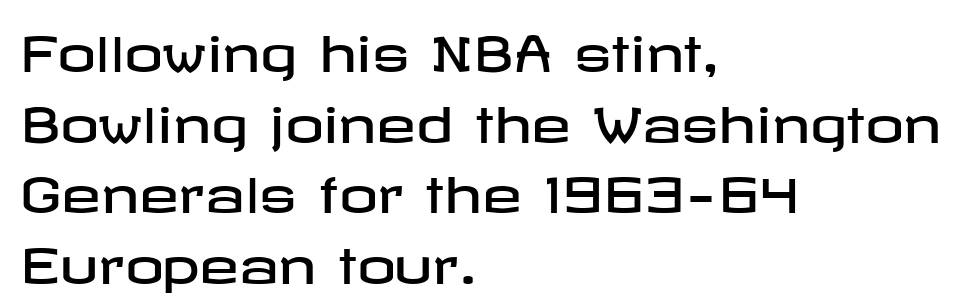
Regarding leading, the lines here are spaced in the standard way. These lines were composed using upright roman letters. Is the letter spacing exaggerated? No — it looks like the ordinary default. Clear beneath every line of the passage.
